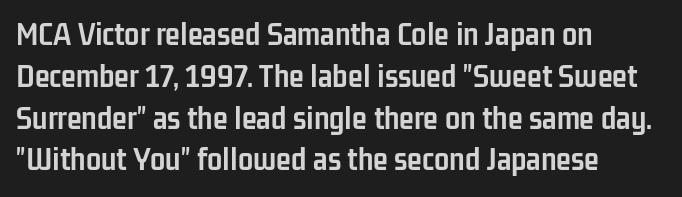
These lines were composed using upright roman letters. The paragraph shown leans on its left margin. Students, this is bold: see how much ink each stroke carries. The type is set solid horizontally, with unmodified tracking. Descenders are the only things crossing below the line. Are there feet on the stems? There aren't — it's a sans.
